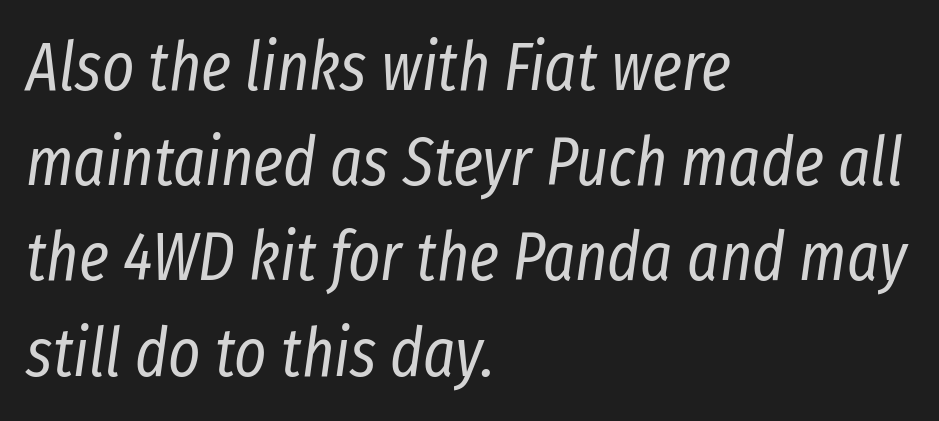
Q: Is the text bold? A: No.
Q: Is the text italic (slanted)? A: Yes, it leans right by about 8 degrees.
Q: Is the text underlined? A: No.
Q: How is the paragraph aligned? A: Left-aligned.
Q: Is the spacing between letters normal or unusually wide? A: Normal.
Q: Is the spacing between lines tight, normal or loose? A: Normal.
Q: Width (condensed, normal, or wide)? A: Condensed.
Q: Stroke contrast? A: Low.
Q: x-height? A: Medium.
Q: Monospaced? A: No.
